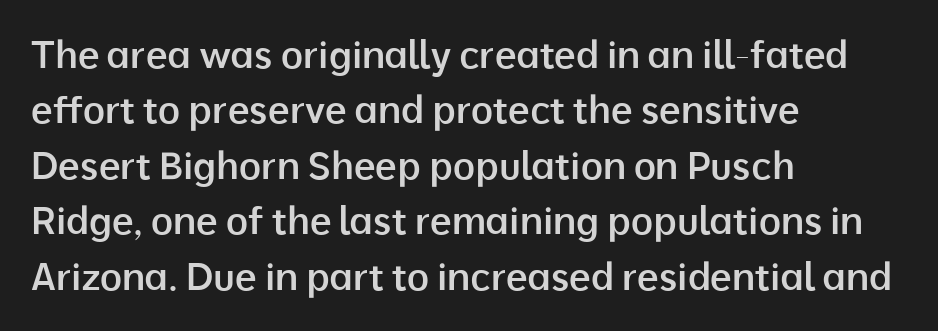
Q: Is the text bold? A: Semi-bold.
Q: Is the text italic (slanted)? A: No, it is upright.
Q: Is the typeface a serif or a sans-serif typeface? A: Sans-serif.
Q: Is the text underlined? A: No.
Q: How is the paragraph aligned? A: Left-aligned.
Q: Is the spacing between letters normal or unusually wide? A: Normal.
Q: Is the spacing between lines tight, normal or loose? A: Normal.
Q: Width (condensed, normal, or wide)? A: Normal.
Q: Stroke contrast? A: Low.
Q: x-height? A: Medium.
Q: Monospaced? A: No.
